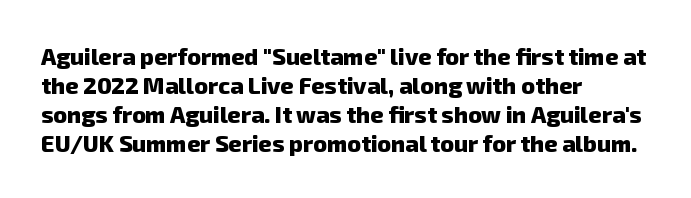
{"bold": "yes", "underline": "no", "align": "left", "line_spacing": "normal", "line_spacing_ratio": 1.26, "letter_spacing": "normal", "letter_spacing_em": 0.0, "glyph_px": 23}
